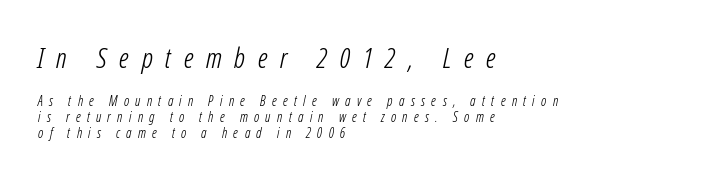
Large over small — that's the arrangement of the two blocks here. The ragged edge is on the right, which tells us the setting is flush left. The font family rendered here belongs to the sans-serif group. The face used here is proportionally spaced, like ordinary book or web type. Any mark beneath the type? The region is blank.
